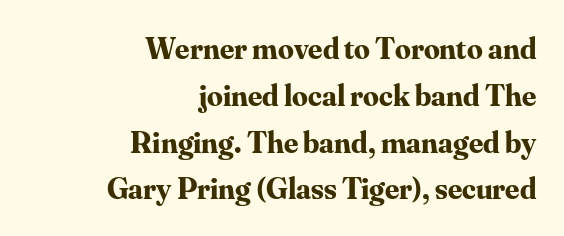
Q: Is the text bold? A: Yes.
Q: Is the text italic (slanted)? A: No, it is upright.
Q: Is the typeface a serif or a sans-serif typeface? A: Serif.
Q: Is the text underlined? A: No.
Q: How is the paragraph aligned? A: Right-aligned.
Q: Is the spacing between letters normal or unusually wide? A: Normal.
Q: Is the spacing between lines tight, normal or loose? A: Normal.
Q: Width (condensed, normal, or wide)? A: Normal.
Q: Stroke contrast? A: Medium.
Q: x-height? A: Small.
Q: Monospaced? A: No.
